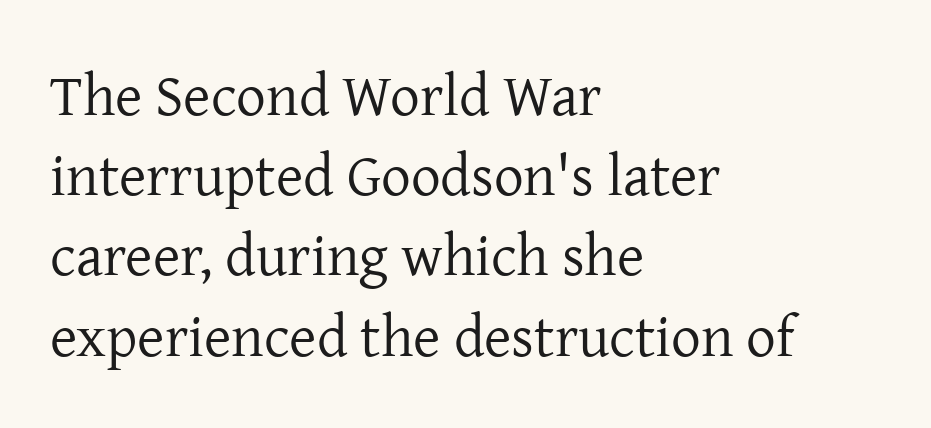
The image shows 59 px regular-weight serif type, upright; set left-aligned, normal line spacing (1.36x), normal letter spacing, not underlined; low stroke contrast and a medium x-height.
